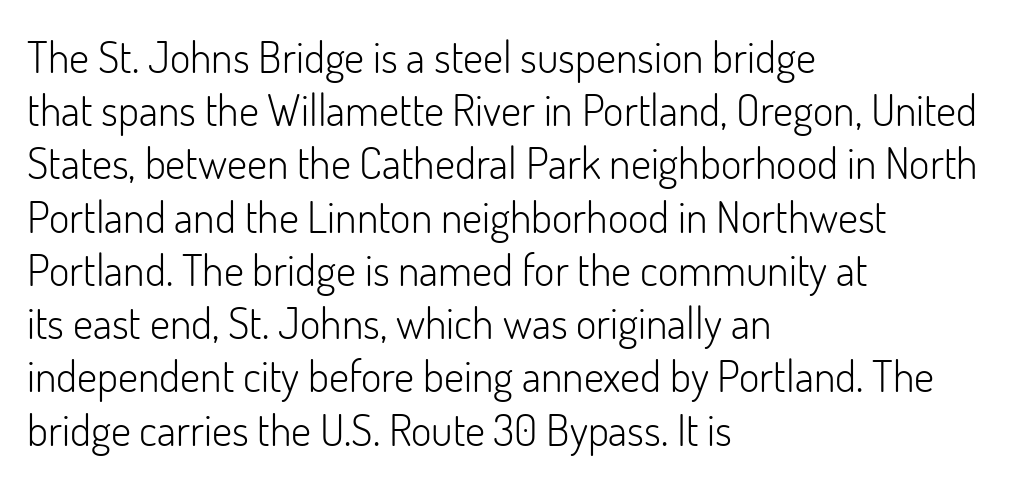
The image shows 44 px light sans-serif type, upright; set left-aligned, line spacing 1.21x, normal letter spacing, not underlined; low stroke contrast and a small x-height.
